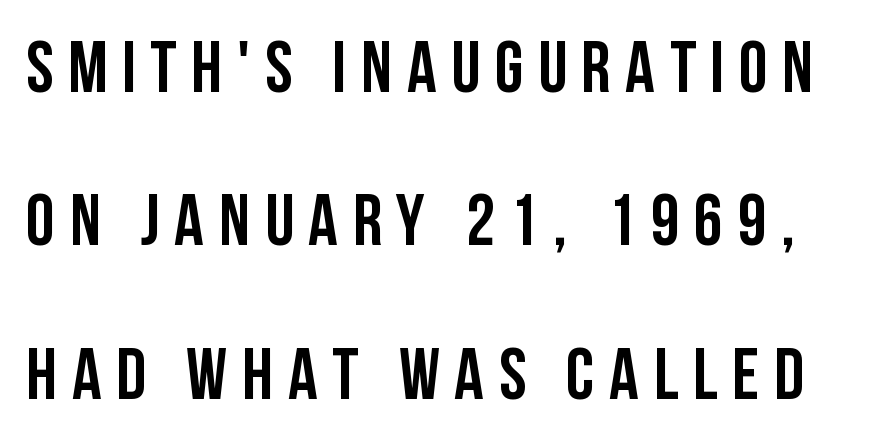
Q: Is the text italic (slanted)? A: No, it is upright.
Q: Is the typeface a serif or a sans-serif typeface? A: Sans-serif.
Q: Is the text underlined? A: No.
Q: Is the spacing between letters normal or unusually wide? A: Unusually wide.
Q: Is the spacing between lines tight, normal or loose? A: Loose.
Q: Width (condensed, normal, or wide)? A: Condensed.
Q: Stroke contrast? A: Low.
Q: x-height? A: Large.
Q: Monospaced? A: No.
